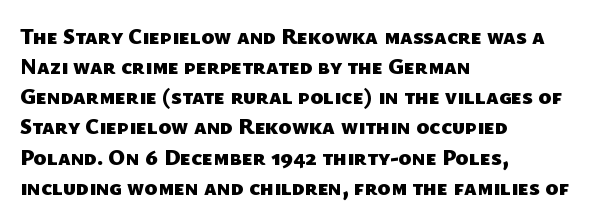
{"bold": "yes", "underline": "no", "align": "left", "line_spacing": "normal", "line_spacing_ratio": 1.37, "letter_spacing": "normal", "letter_spacing_em": 0.0, "glyph_px": 22}
